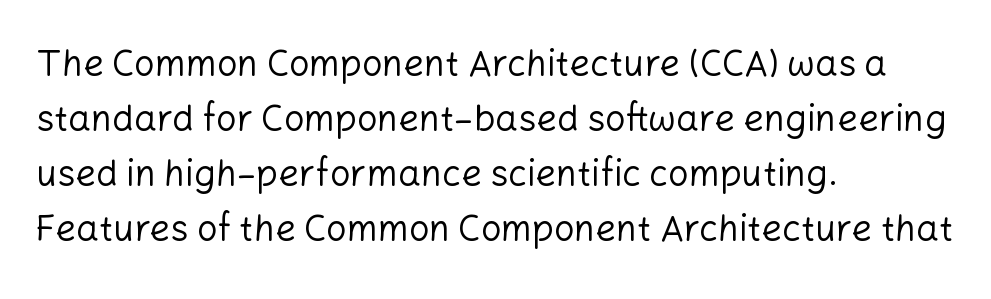
The rows are spaced the way most documents space them. Is the stroke heavy? The answer is a plain regular-or-lighter. Looks like regular typesetting: each glyph gets only the width it needs. The rag falls on the right side of this text block. The passage shown is not underscored anywhere.
